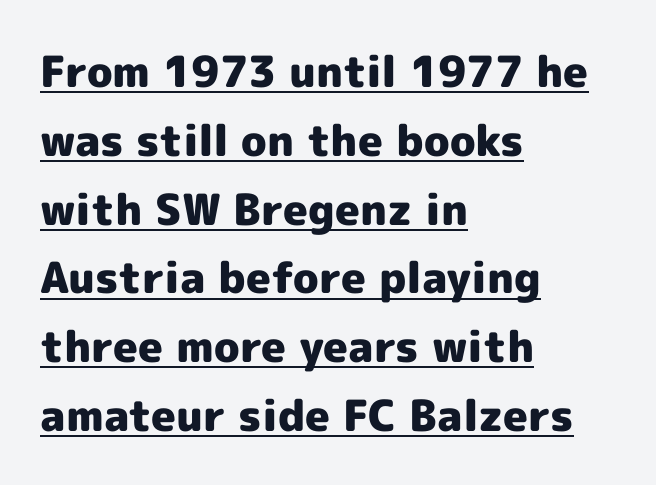
The image shows 43 px heavy sans-serif type, upright; set left-aligned, normal line spacing (1.6x), normal letter spacing, underlined; a medium x-height.
